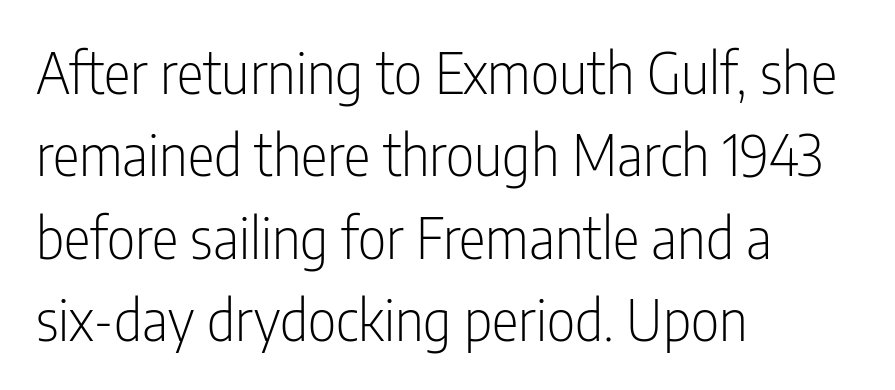
The image shows 56 px light, condensed sans-serif type, upright; set left-aligned, normal line spacing (1.47x), normal letter spacing, not underlined; low stroke contrast and a medium x-height.
